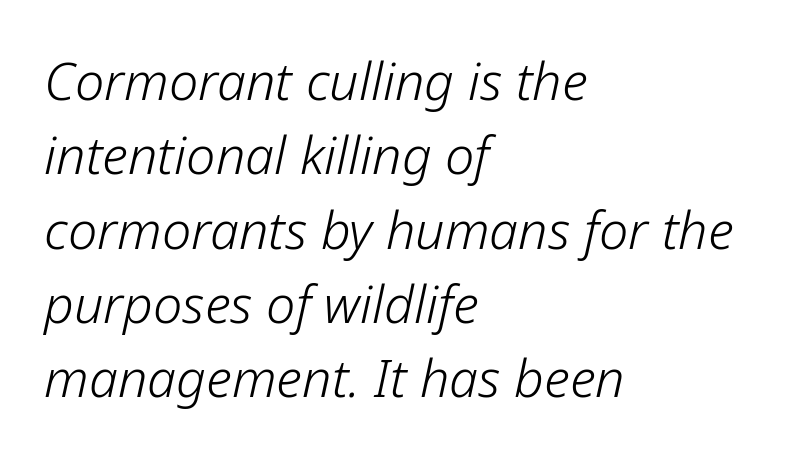
The image shows 52 px light type, italic (leaning right); set left-aligned, normal line spacing (1.43x), normal letter spacing, not underlined; low stroke contrast and a medium x-height.
